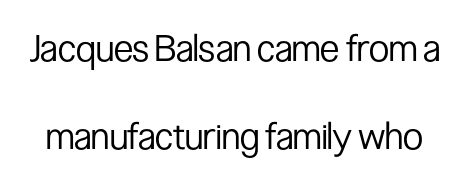
{"serif": "no", "italic": "no", "bold": "no", "weight": "regular", "width": "condensed", "stroke_contrast": "low", "x_height": "medium", "monospaced": "no", "underline": "no", "line_spacing": "loose", "line_spacing_ratio": 2.39, "letter_spacing": "normal", "letter_spacing_em": 0.0, "glyph_px": 37}
